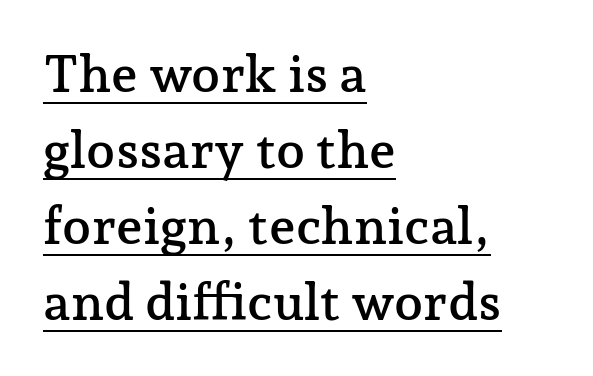
The image shows 52 px serif type, upright; set left-aligned, normal line spacing (1.46x), normal letter spacing, underlined; low stroke contrast and a medium x-height.
